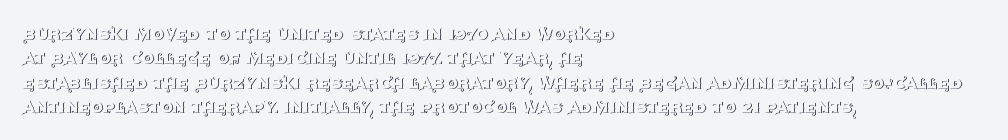
Q: Is the text bold? A: No.
Q: Is the text italic (slanted)? A: No, it is upright.
Q: Is the text underlined? A: No.
Q: How is the paragraph aligned? A: Left-aligned.
Q: Is the spacing between letters normal or unusually wide? A: Normal.
